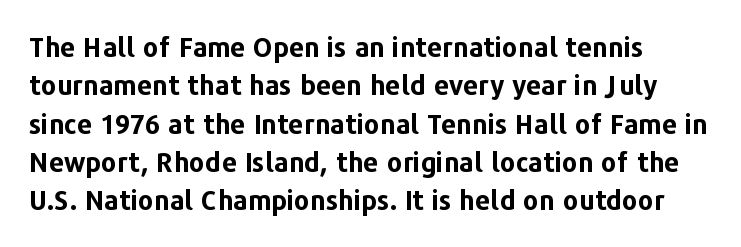
The image shows 27 px bold type, upright; set left-aligned, normal line spacing (1.42x), normal letter spacing, not underlined.
